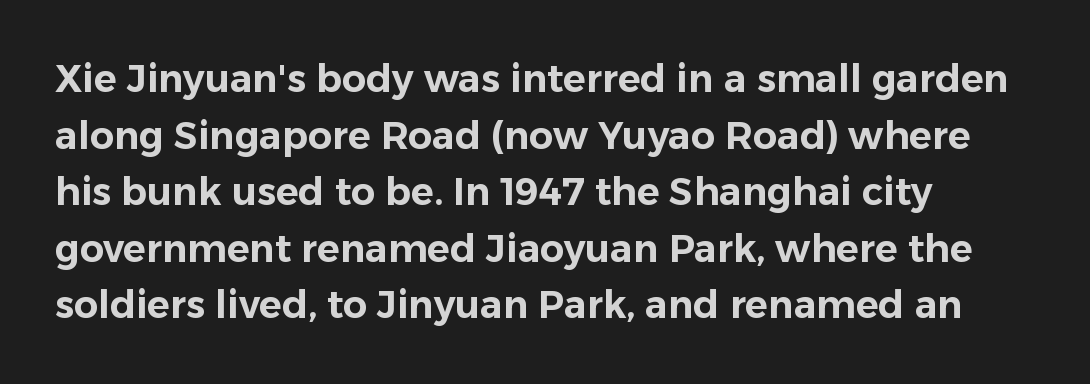
Inter-character spacing is left at the font's built-in metrics. The designer went with a sans here, leaving each stem footless. Is the block centered? No — it sits flush against the left margin. Italic: no, the glyphs are upright roman.
